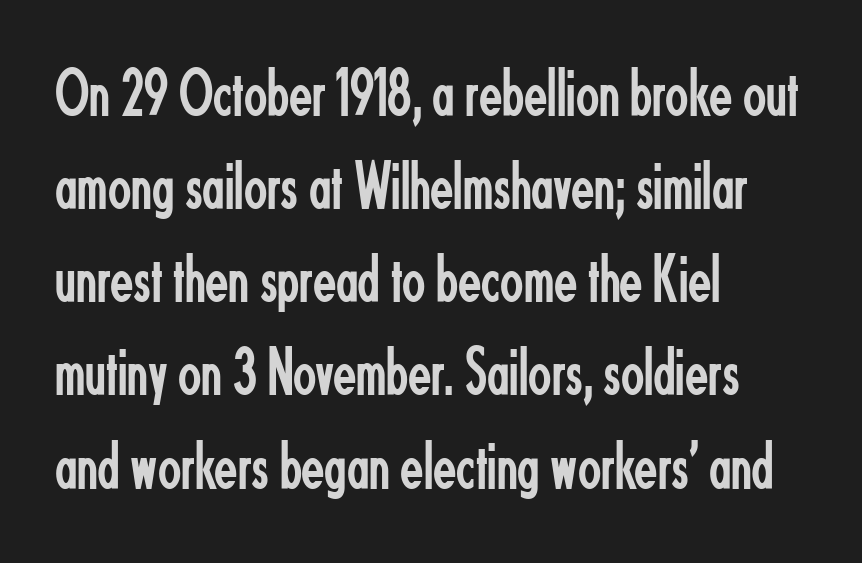
Q: Is the text bold? A: No.
Q: Is the text italic (slanted)? A: No, it is upright.
Q: Is the typeface a serif or a sans-serif typeface? A: Sans-serif.
Q: Is the text underlined? A: No.
Q: How is the paragraph aligned? A: Left-aligned.
Q: Is the spacing between letters normal or unusually wide? A: Normal.
Q: Is the spacing between lines tight, normal or loose? A: Normal.
Q: Width (condensed, normal, or wide)? A: Condensed.
Q: Stroke contrast? A: Low.
Q: x-height? A: Small.
Q: Monospaced? A: No.
